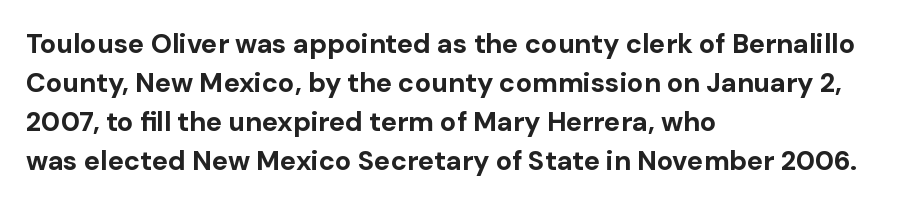
Q: Is the text bold? A: Yes.
Q: Is the text italic (slanted)? A: No, it is upright.
Q: Is the text underlined? A: No.
Q: How is the paragraph aligned? A: Left-aligned.
Q: Is the spacing between letters normal or unusually wide? A: Normal.
Q: Is the spacing between lines tight, normal or loose? A: Normal.
